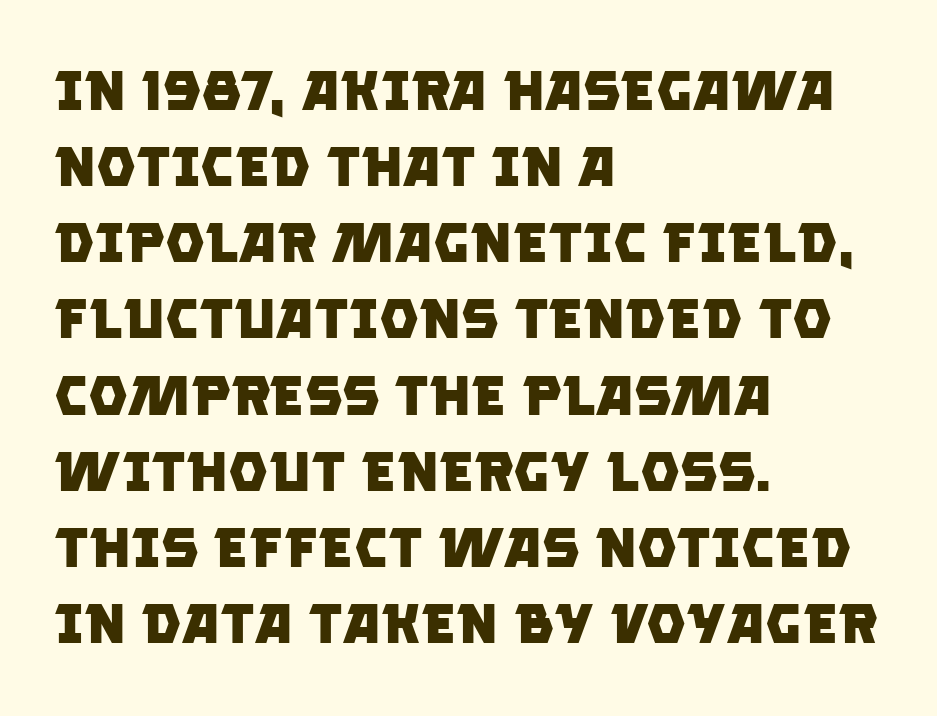
Compared with typical body copy, the letter spacing here is the same. Descender tails drop into unmarked territory. Regular leading. Weight check: bold — yes, fully. Notice how the passage keeps a crisp vertical edge on the left only. Typographically, this falls in the sans-serif category.
